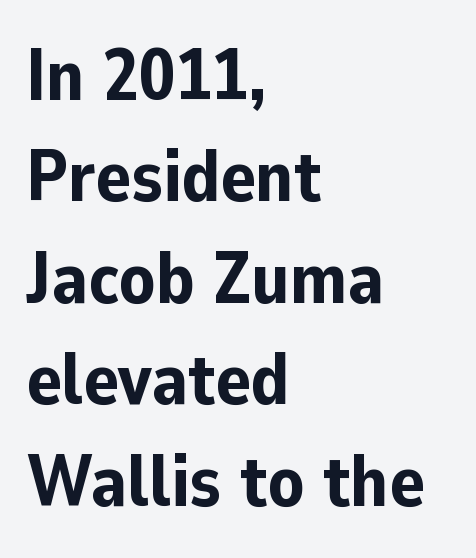
The image shows 73 px bold sans-serif type, upright; set left-aligned, normal line spacing (1.39x), normal letter spacing, not underlined; low stroke contrast and a medium x-height.
